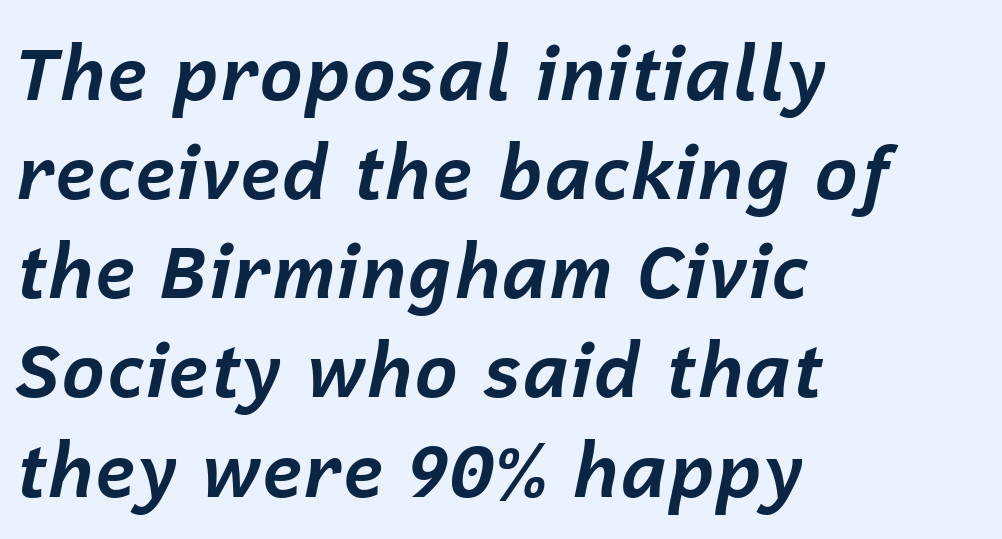
The designer left line spacing at the default. Descenders are the only things crossing below the line. Each word holds together tightly as a unit, with standard inter-letter gaps. Left-aligned paragraph, ragged on the right. As a designer I'd log this as weight 700, bold.
